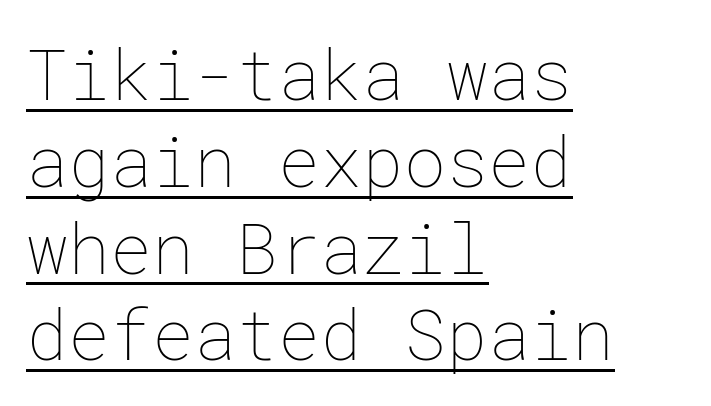
Q: Is the text bold? A: No.
Q: Is the text italic (slanted)? A: No, it is upright.
Q: Is the text underlined? A: Yes.
Q: How is the paragraph aligned? A: Left-aligned.
Q: Is the spacing between letters normal or unusually wide? A: Normal.
Q: Width (condensed, normal, or wide)? A: Normal.
Q: Stroke contrast? A: Low.
Q: x-height? A: Medium.
